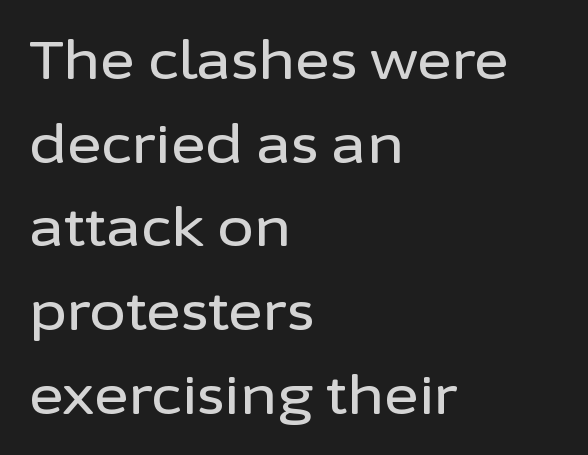
The image shows 53 px sans-serif type, upright; set left-aligned, normal line spacing (1.58x), normal letter spacing, not underlined; low stroke contrast and a medium x-height.
